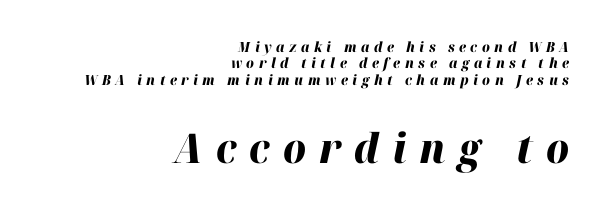
{"italic": "yes", "lean": "right", "slant_degrees": 12, "bold": "yes", "weight": "heavy", "width": "normal", "stroke_contrast": "high", "x_height": "medium", "monospaced": "no", "underline": "no", "align": "right", "line_spacing_ratio": 1.17, "letter_spacing": "wide", "letter_spacing_em": 0.32, "larger_block": "second", "size_ratio": 2.93, "glyph_px": 41}
